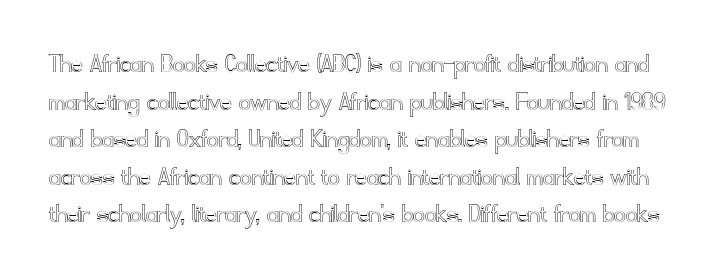
The image shows 28 px text type, upright; set normal line spacing (1.34x), normal letter spacing, not underlined; a small x-height.
